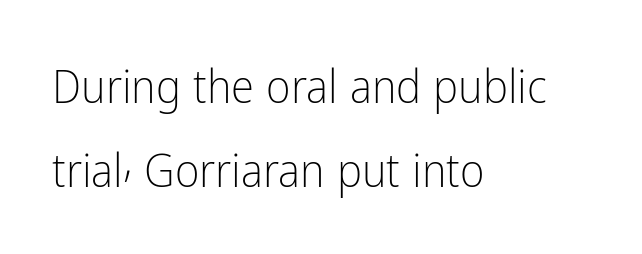
Q: Is the text bold? A: No.
Q: Is the text italic (slanted)? A: No, it is upright.
Q: Is the typeface a serif or a sans-serif typeface? A: Sans-serif.
Q: Is the text underlined? A: No.
Q: How is the paragraph aligned? A: Left-aligned.
Q: Is the spacing between letters normal or unusually wide? A: Normal.
Q: Width (condensed, normal, or wide)? A: Condensed.
Q: Stroke contrast? A: Low.
Q: x-height? A: Medium.
Q: Monospaced? A: No.
